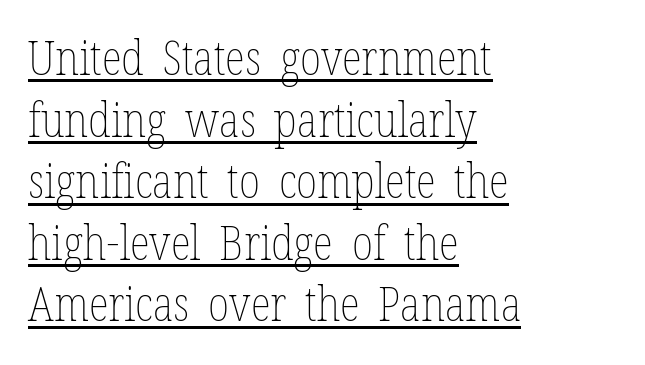
In designer terms, the underline attribute is active on this setting. Proportional: the letters do not fall into vertical columns. The lines sit at an ordinary, default distance from one another. The face used here is rendered with its standard letterfit.
